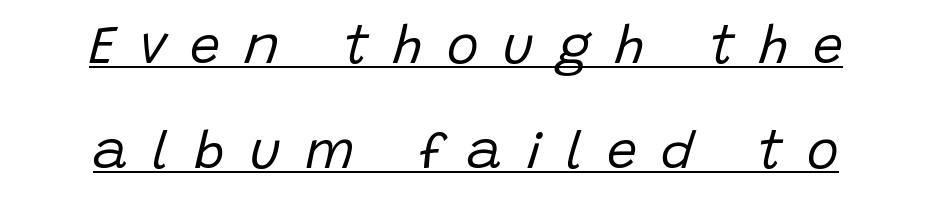
Q: Is the text bold? A: No.
Q: Is the text italic (slanted)? A: Yes, it leans right by about 15 degrees.
Q: Is the text underlined? A: Yes.
Q: Is the spacing between letters normal or unusually wide? A: Unusually wide.
Q: Is the spacing between lines tight, normal or loose? A: Loose.
Q: Width (condensed, normal, or wide)? A: Normal.
Q: Stroke contrast? A: Low.
Q: x-height? A: Large.
Q: Monospaced? A: No.
